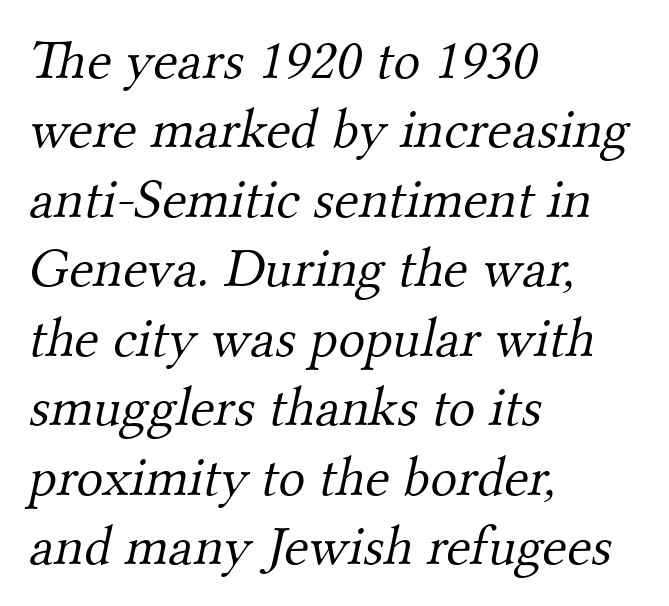
The image shows 56 px light serif type; set left-aligned, line spacing 1.24x, normal letter spacing, not underlined; medium stroke contrast and a small x-height.
